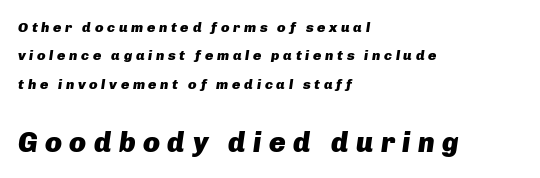
The image shows 28 px heavy type, italic (leaning right); set left-aligned, loose line spacing (2.02x), unusually wide letter spacing (+0.26 em), not underlined; the second (bottom) block is 2.0x larger; low stroke contrast and a medium x-height.
